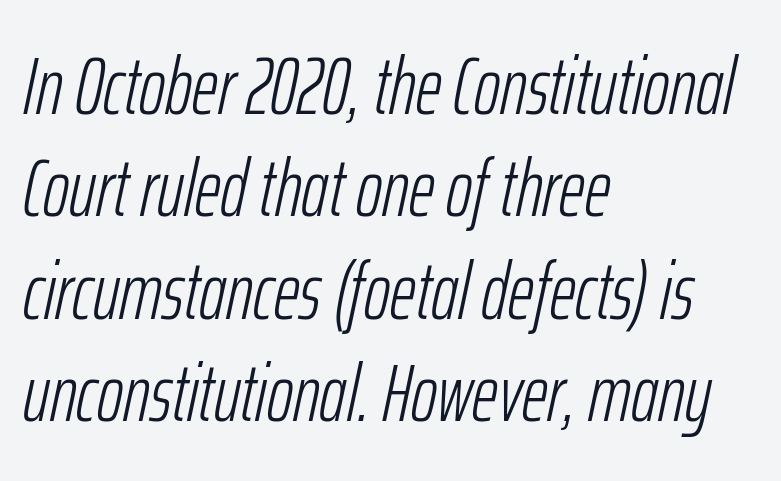
{"italic": "yes", "lean": "right", "slant_degrees": 12, "bold": "no", "weight": "light", "width": "condensed", "stroke_contrast": "low", "x_height": "medium", "monospaced": "no", "underline": "no", "align": "left", "line_spacing": "normal", "line_spacing_ratio": 1.28, "letter_spacing": "normal", "letter_spacing_em": 0.0, "glyph_px": 80}
